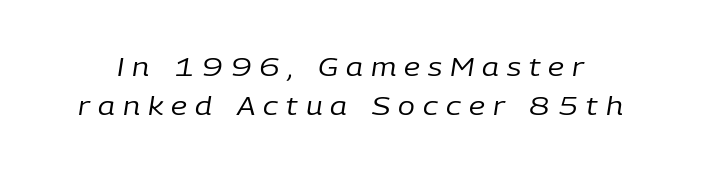
Q: Is the text bold? A: No.
Q: Is the text italic (slanted)? A: Yes, it leans right by about 9 degrees.
Q: Is the text underlined? A: No.
Q: Is the spacing between letters normal or unusually wide? A: Unusually wide.
Q: Is the spacing between lines tight, normal or loose? A: Normal.
